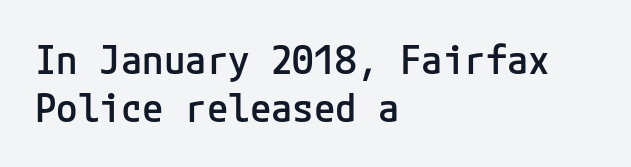
{"serif": "no", "italic": "no", "bold": "semi", "weight": "semibold", "width": "normal", "stroke_contrast": "low", "x_height": "medium", "underline": "no", "align": "left", "line_spacing_ratio": 1.22, "letter_spacing": "normal", "letter_spacing_em": 0.0, "glyph_px": 39}
